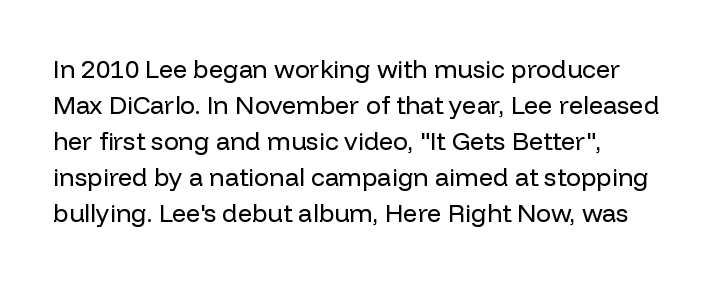
The rendering anchors every line to the left-hand side. Words appear dense and cohesive because spacing is normal. Does the leading feel generous? No, just average. A quiet, ordinary-to-light weight characterises the typeface.
